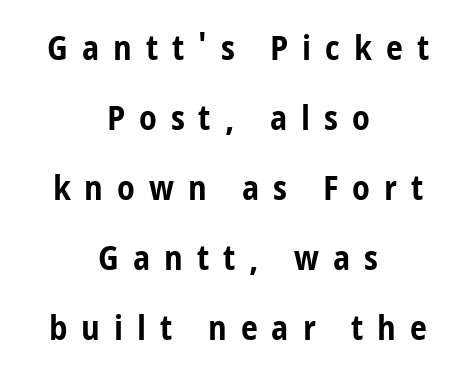
{"serif": "no", "italic": "no", "bold": "yes", "weight": "bold", "width": "condensed", "stroke_contrast": "low", "x_height": "medium", "monospaced": "no", "underline": "no", "align": "center", "line_spacing": "loose", "line_spacing_ratio": 2.06, "letter_spacing": "wide", "letter_spacing_em": 0.41, "glyph_px": 34}
